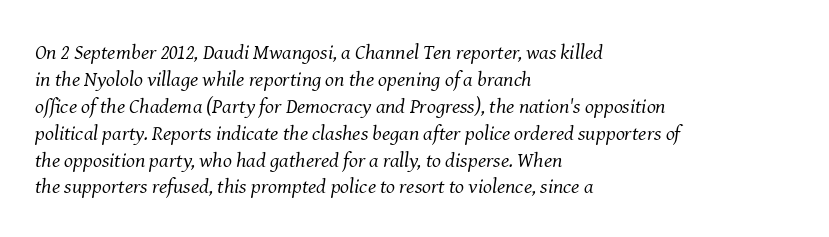
The image shows 21 px text type, italic (leaning right); set left-aligned, normal line spacing (1.28x), normal letter spacing, not underlined.
